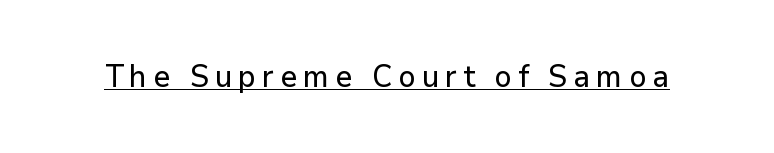
{"serif": "no", "italic": "no", "width": "normal", "stroke_contrast": "low", "x_height": "medium", "monospaced": "no", "underline": "yes", "glyph_px": 31}
